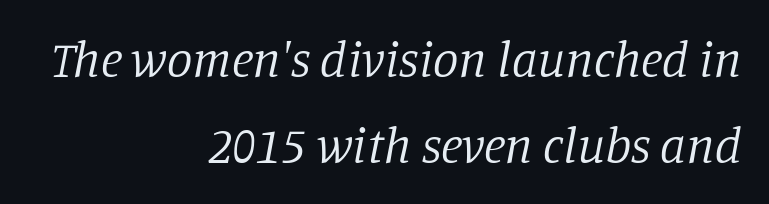
Underline: absent. The text was rendered using a seriffed face with decorative stroke endings. The tracking reads as untouched default to a designer's eye. The rendering uses natural spacing where letterforms have individual widths.
